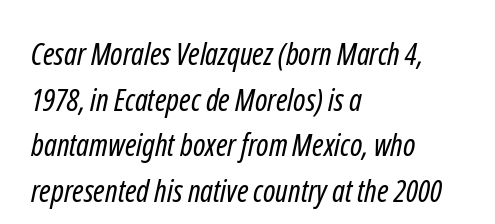
{"serif": "no", "bold": "no", "weight": "regular", "width": "condensed", "stroke_contrast": "low", "x_height": "medium", "monospaced": "no", "underline": "no", "align": "left", "line_spacing": "normal", "line_spacing_ratio": 1.47, "letter_spacing": "normal", "letter_spacing_em": 0.0, "glyph_px": 31}
